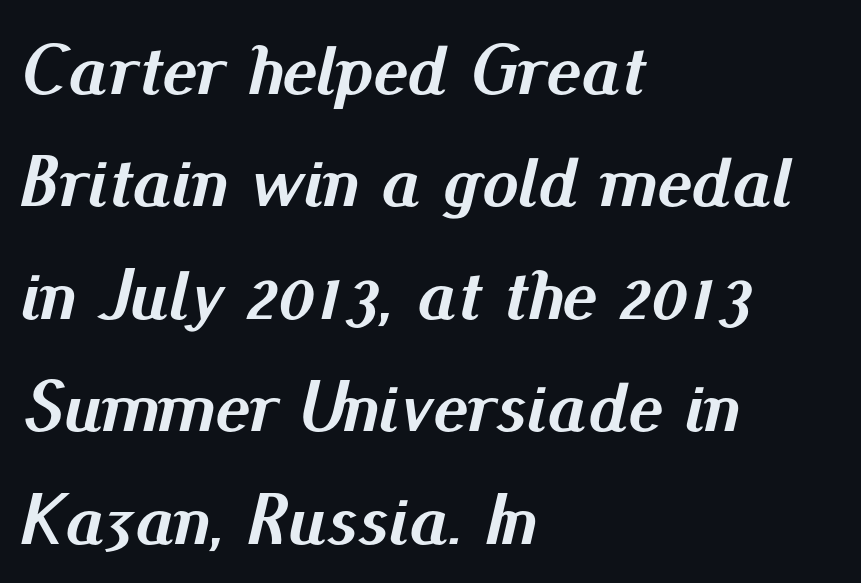
{"italic": "yes", "lean": "right", "slant_degrees": 13, "bold": "yes", "weight": "semibold", "width": "normal", "stroke_contrast": "medium", "x_height": "small", "monospaced": "no", "underline": "no", "align": "left", "line_spacing": "normal", "line_spacing_ratio": 1.54, "letter_spacing": "normal", "letter_spacing_em": 0.0, "glyph_px": 73}
